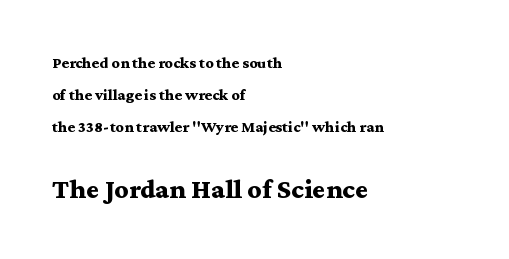
The image shows 28 px bold, wide serif type, upright; set left-aligned, loose line spacing (1.99x), normal letter spacing, not underlined; the second (bottom) block is 1.75x larger; medium stroke contrast and a medium x-height.
